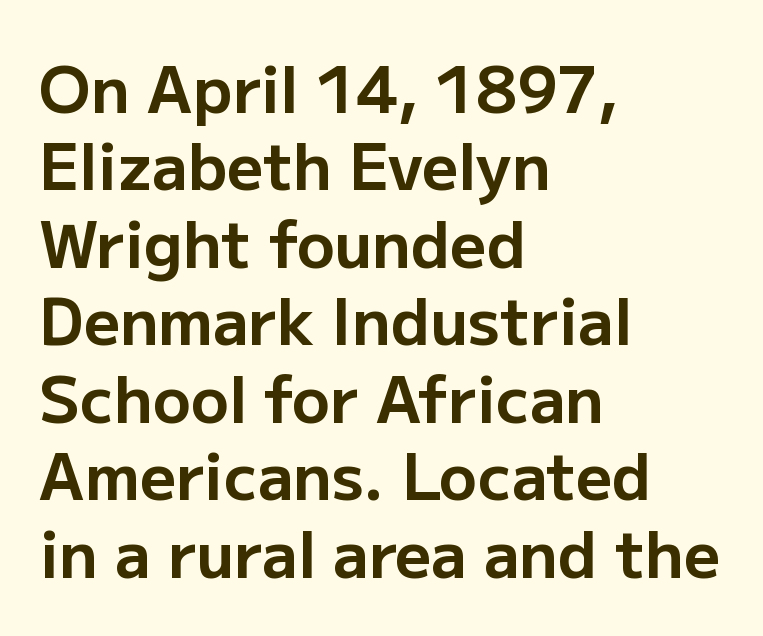
The image shows 63 px bold sans-serif type, upright; set left-aligned, line spacing 1.23x, normal letter spacing, not underlined; low stroke contrast and a medium x-height.
